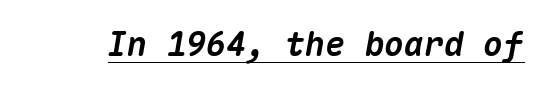
{"italic": "yes", "lean": "right", "slant_degrees": 10, "bold": "yes", "weight": "heavy", "width": "normal", "stroke_contrast": "medium", "x_height": "medium", "monospaced": "yes", "underline": "yes", "letter_spacing": "normal", "letter_spacing_em": 0.0, "glyph_px": 33}
